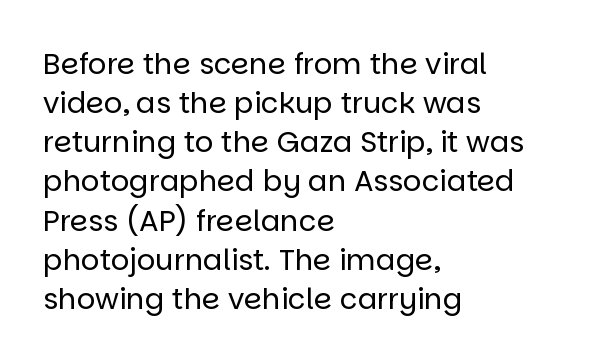
The rendering anchors every line to the left-hand side. The font sits on the lighter half of the weight spectrum, regular included. Here the designer chose a conventional face with non-uniform glyph widths. The font's upright variant was chosen for this text. Students, observe: this is what conventionally led text looks like. Check the space under the baseline: it is left empty.
